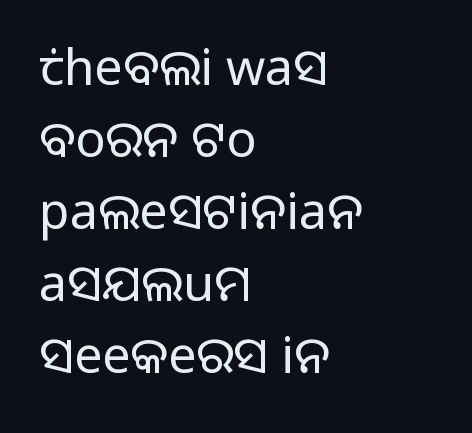
{"serif": "no", "italic": "no", "bold": "no", "weight": "regular", "width": "normal", "stroke_contrast": "low", "x_height": "medium", "monospaced": "no", "underline": "no", "align": "left", "line_spacing": "normal", "line_spacing_ratio": 1.44, "letter_spacing": "normal", "letter_spacing_em": 0.0, "glyph_px": 50}
